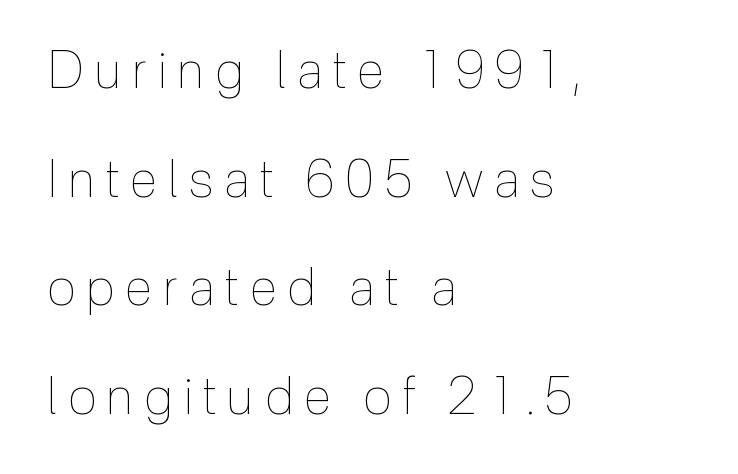
Look at the tracking — it's clearly loosened, letters drifting apart. No heavy texture on the line: the type isn't bold. This rendering uses left alignment, leaving the right contour irregular. A typesetter would mark this as roman, not italic.
